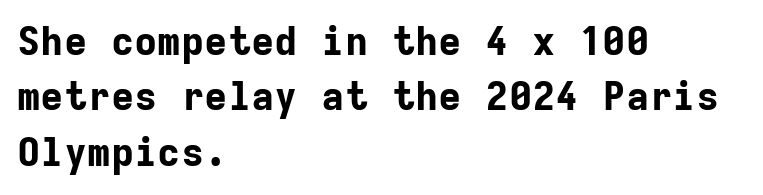
These words are printed bold, with thick strokes throughout. To sum up the face: it is a sans, with no serifs. You could count columns in this text — the font is strictly monospaced. Between one letter and the next there's only the usual sliver of space.
